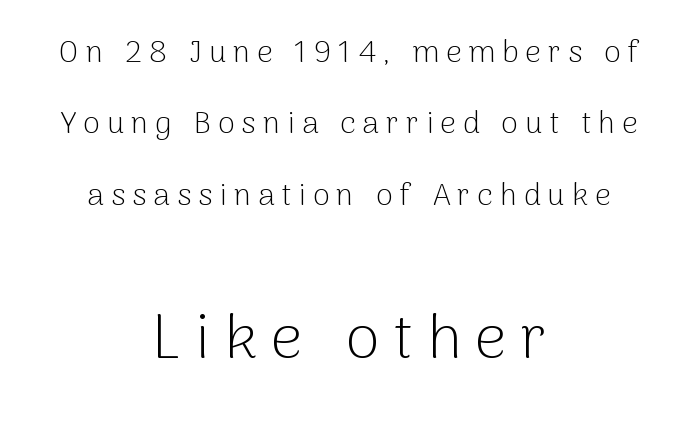
The image shows 62 px light sans-serif type, upright; set centered, loose line spacing (2.3x), unusually wide letter spacing (+0.22 em), not underlined; the second (bottom) block is 2.0x larger; low stroke contrast and a medium x-height.
